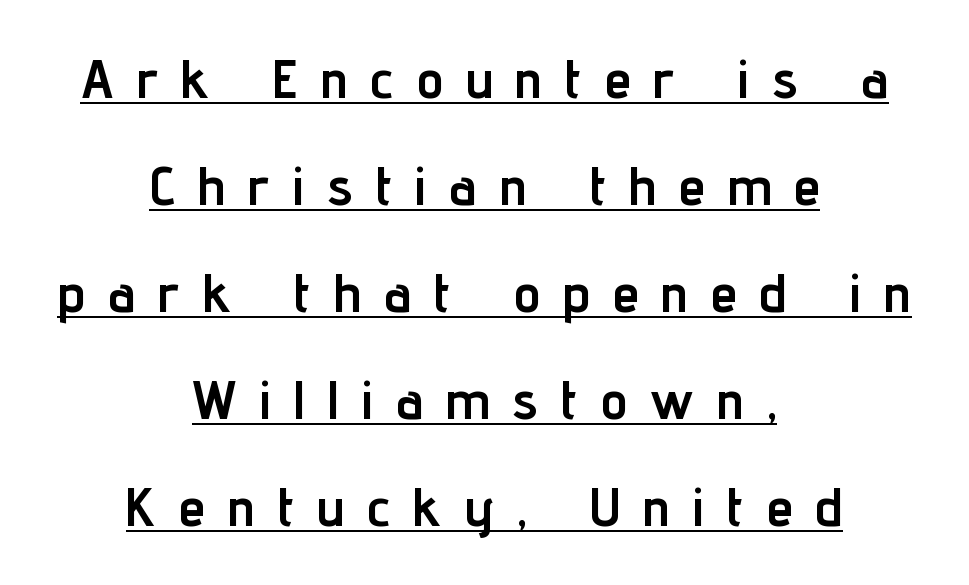
{"serif": "no", "italic": "no", "bold": "yes", "weight": "semibold", "width": "condensed", "stroke_contrast": "low", "x_height": "medium", "monospaced": "no", "underline": "yes", "align": "center", "line_spacing": "loose", "line_spacing_ratio": 1.98, "letter_spacing": "wide", "letter_spacing_em": 0.43, "glyph_px": 54}
